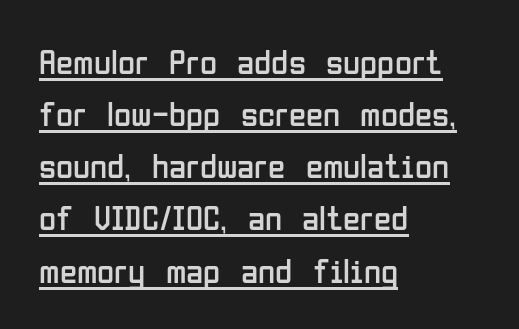
{"serif": "no", "italic": "no", "bold": "no", "weight": "regular", "width": "condensed", "stroke_contrast": "low", "x_height": "medium", "monospaced": "no", "underline": "yes", "align": "left", "line_spacing": "normal", "line_spacing_ratio": 1.49, "letter_spacing": "normal", "letter_spacing_em": 0.0, "glyph_px": 35}
